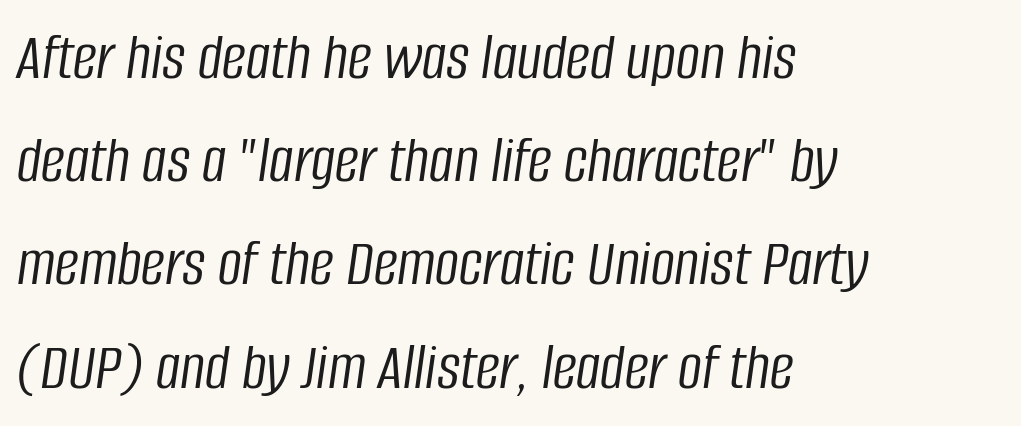
Q: Is the text bold? A: No.
Q: Is the text italic (slanted)? A: Yes, it leans right by about 8 degrees.
Q: Is the text underlined? A: No.
Q: How is the paragraph aligned? A: Left-aligned.
Q: Is the spacing between letters normal or unusually wide? A: Normal.
Q: Is the spacing between lines tight, normal or loose? A: Normal.
Q: Width (condensed, normal, or wide)? A: Condensed.
Q: Stroke contrast? A: Low.
Q: x-height? A: Large.
Q: Monospaced? A: No.
